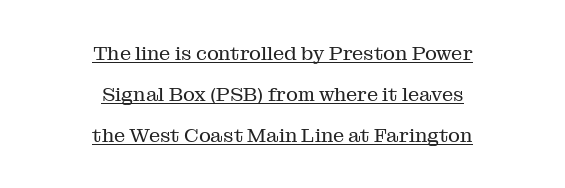
The image shows 20 px text type, upright; set centered, loose line spacing (2.04x), normal letter spacing, underlined.
